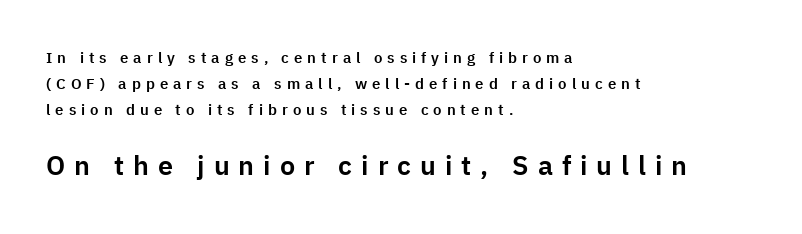
{"italic": "no", "underline": "no", "align": "left", "line_spacing_ratio": 1.73, "letter_spacing": "wide", "letter_spacing_em": 0.33, "larger_block": "second", "size_ratio": 1.8, "glyph_px": 27}
